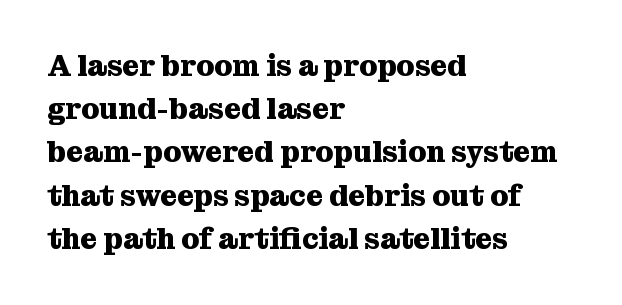
Q: Is the text bold? A: Yes.
Q: Is the text italic (slanted)? A: No, it is upright.
Q: Is the typeface a serif or a sans-serif typeface? A: Serif.
Q: Is the text underlined? A: No.
Q: How is the paragraph aligned? A: Left-aligned.
Q: Is the spacing between letters normal or unusually wide? A: Normal.
Q: Is the spacing between lines tight, normal or loose? A: Normal.
Q: Width (condensed, normal, or wide)? A: Normal.
Q: Stroke contrast? A: Medium.
Q: x-height? A: Medium.
Q: Monospaced? A: No.
